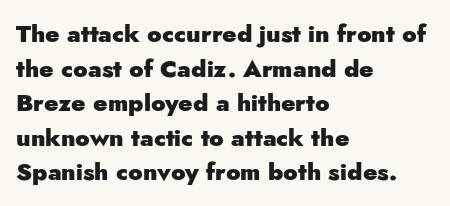
The image shows 24 px bold type, upright; set left-aligned, normal line spacing (1.44x), normal letter spacing, not underlined.
